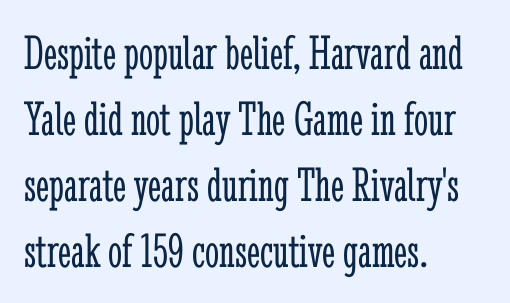
Q: Is the text bold? A: No.
Q: Is the text italic (slanted)? A: No, it is upright.
Q: Is the typeface a serif or a sans-serif typeface? A: Serif.
Q: Is the text underlined? A: No.
Q: How is the paragraph aligned? A: Left-aligned.
Q: Is the spacing between letters normal or unusually wide? A: Normal.
Q: Is the spacing between lines tight, normal or loose? A: Normal.
Q: Width (condensed, normal, or wide)? A: Condensed.
Q: Stroke contrast? A: Low.
Q: x-height? A: Medium.
Q: Monospaced? A: No.
